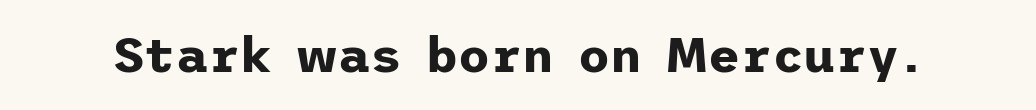
The image shows 49 px bold sans-serif type, upright; set normal letter spacing, not underlined; low stroke contrast and a medium x-height.
